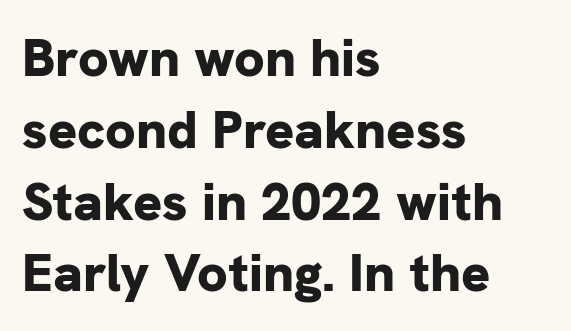
Designer's note — italics off, roman on. Note the varied advance widths — an 'i' is clearly narrower than an 'm'. Students, note that the glyphs here touch the page at normal intervals. Whoever set this chose a conventional vertical rhythm. The face used here has the dense, thick strokes of a bold.
